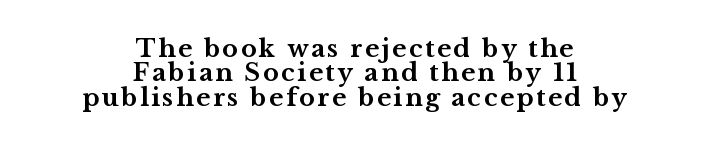
The image shows 24 px bold type, upright; set centered, tight line spacing (1.02x), not underlined.
